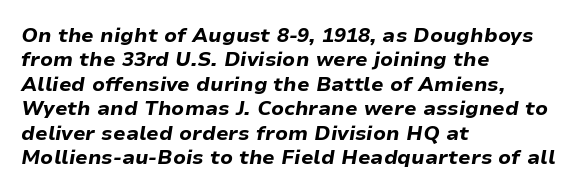
{"italic": "yes", "lean": "right", "slant_degrees": 9, "bold": "yes", "underline": "no", "align": "left", "line_spacing_ratio": 1.22, "letter_spacing": "normal", "letter_spacing_em": 0.0, "glyph_px": 20}
